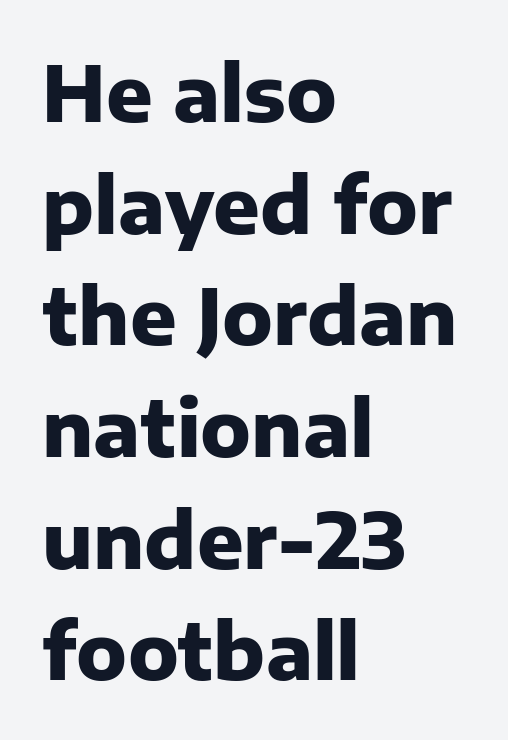
{"serif": "no", "italic": "no", "bold": "yes", "weight": "heavy", "width": "normal", "stroke_contrast": "low", "x_height": "medium", "monospaced": "no", "underline": "no", "align": "left", "line_spacing": "normal", "line_spacing_ratio": 1.45, "letter_spacing": "normal", "letter_spacing_em": 0.0, "glyph_px": 77}
